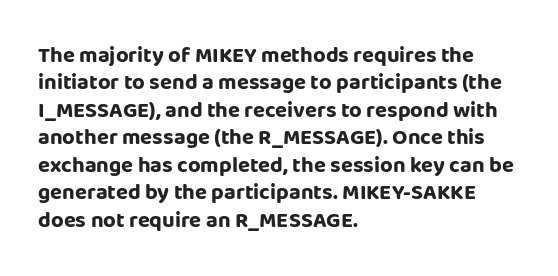
Q: Is the text bold? A: Yes.
Q: Is the text italic (slanted)? A: No, it is upright.
Q: Is the text underlined? A: No.
Q: How is the paragraph aligned? A: Left-aligned.
Q: Is the spacing between letters normal or unusually wide? A: Normal.
Q: Is the spacing between lines tight, normal or loose? A: Normal.
